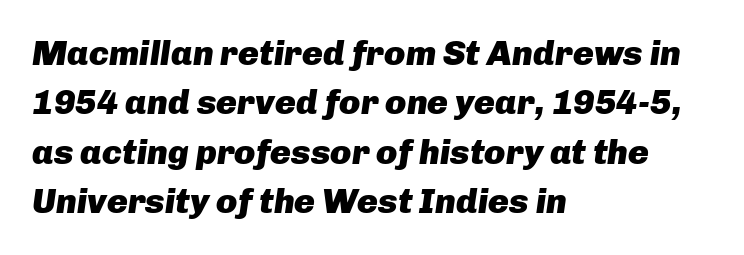
Q: Is the text bold? A: Yes.
Q: Is the text italic (slanted)? A: Yes, it leans right by about 8 degrees.
Q: Is the text underlined? A: No.
Q: How is the paragraph aligned? A: Left-aligned.
Q: Is the spacing between letters normal or unusually wide? A: Normal.
Q: Is the spacing between lines tight, normal or loose? A: Normal.
Q: Width (condensed, normal, or wide)? A: Normal.
Q: Stroke contrast? A: Low.
Q: x-height? A: Medium.
Q: Monospaced? A: No.
